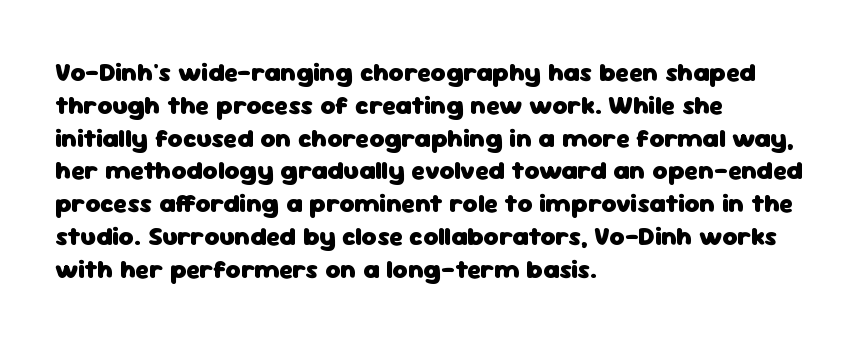
Q: Is the text bold? A: Yes.
Q: Is the text italic (slanted)? A: No, it is upright.
Q: Is the text underlined? A: No.
Q: How is the paragraph aligned? A: Left-aligned.
Q: Is the spacing between letters normal or unusually wide? A: Normal.
Q: Is the spacing between lines tight, normal or loose? A: Normal.
